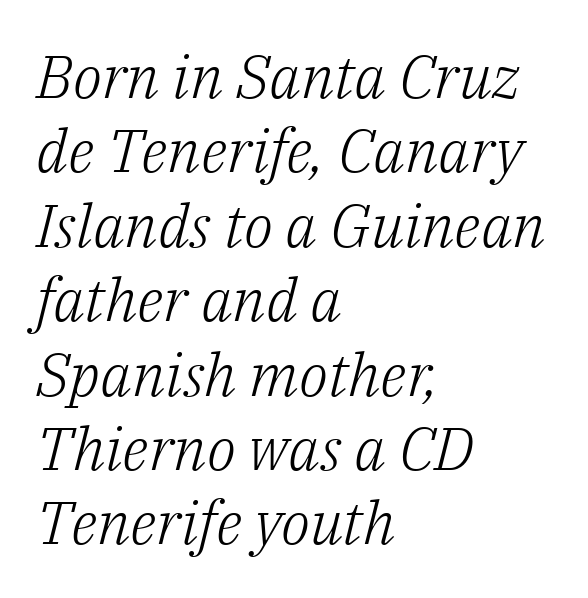
Q: Is the text bold? A: No.
Q: Is the text italic (slanted)? A: Yes, it leans right by about 14 degrees.
Q: Is the typeface a serif or a sans-serif typeface? A: Serif.
Q: Is the text underlined? A: No.
Q: How is the paragraph aligned? A: Left-aligned.
Q: Is the spacing between letters normal or unusually wide? A: Normal.
Q: Width (condensed, normal, or wide)? A: Normal.
Q: Stroke contrast? A: Low.
Q: x-height? A: Medium.
Q: Monospaced? A: No.
